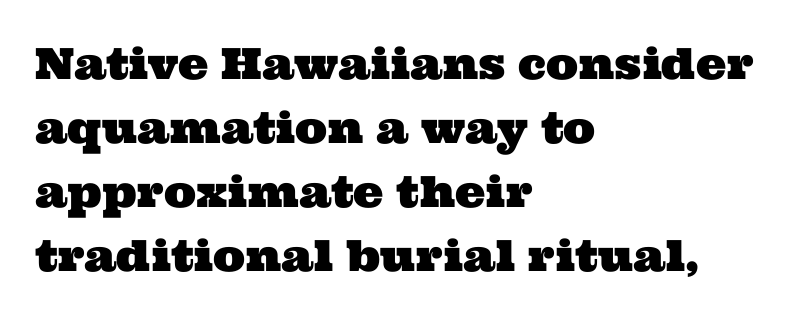
{"serif": "yes", "width": "wide", "stroke_contrast": "medium", "x_height": "medium", "monospaced": "no", "underline": "no", "align": "left", "line_spacing": "normal", "line_spacing_ratio": 1.49, "letter_spacing": "normal", "letter_spacing_em": 0.0, "glyph_px": 43}
